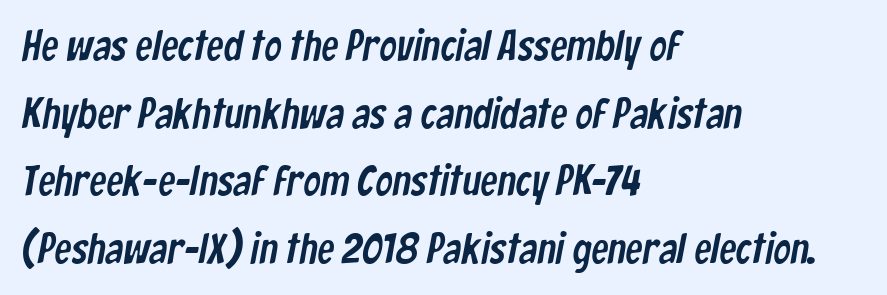
{"serif": "no", "width": "condensed", "stroke_contrast": "low", "x_height": "medium", "monospaced": "no", "underline": "no", "align": "left", "line_spacing": "normal", "line_spacing_ratio": 1.57, "letter_spacing": "normal", "letter_spacing_em": 0.0, "glyph_px": 43}
